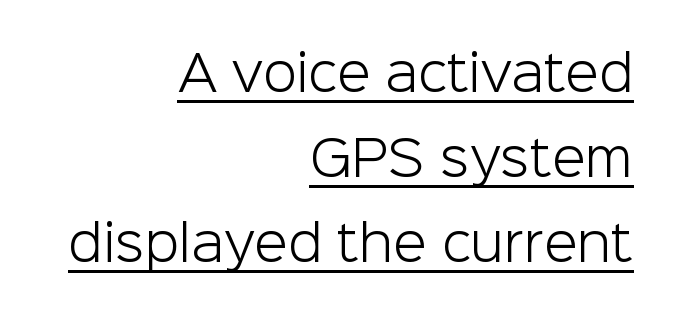
Q: Is the text bold? A: No.
Q: Is the text italic (slanted)? A: No, it is upright.
Q: Is the typeface a serif or a sans-serif typeface? A: Sans-serif.
Q: Is the text underlined? A: Yes.
Q: How is the paragraph aligned? A: Right-aligned.
Q: Is the spacing between letters normal or unusually wide? A: Normal.
Q: Width (condensed, normal, or wide)? A: Normal.
Q: Stroke contrast? A: Low.
Q: x-height? A: Medium.
Q: Monospaced? A: No.
